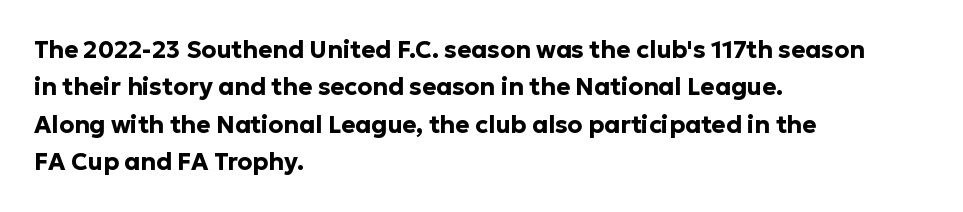
Underline: absent. Strokes here are thick enough to call this a true bold. This block has exactly the height ordinary leading produces. Standard letterfit; no display-style spreading of the glyphs. The lines are quadded left.
